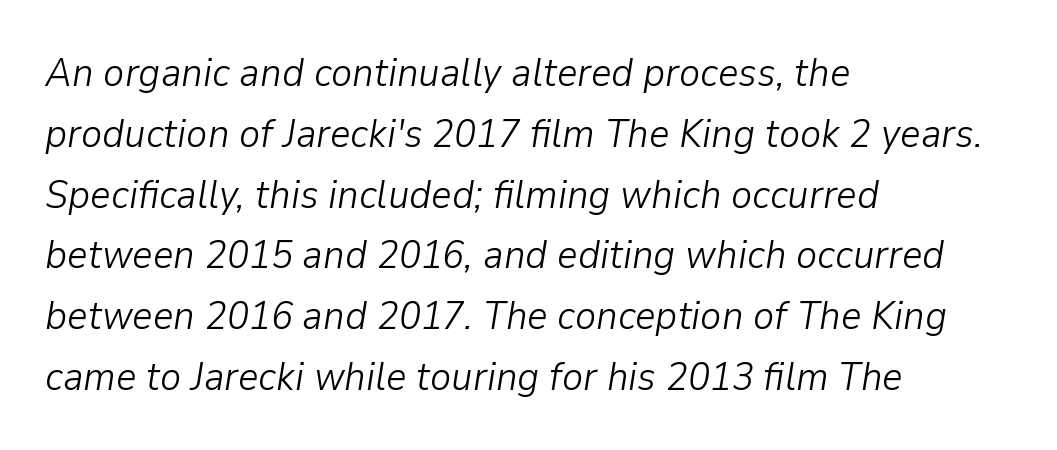
{"italic": "yes", "lean": "right", "slant_degrees": 9, "bold": "no", "weight": "light", "width": "normal", "stroke_contrast": "low", "x_height": "medium", "monospaced": "no", "underline": "no", "align": "left", "line_spacing": "normal", "line_spacing_ratio": 1.52, "letter_spacing": "normal", "letter_spacing_em": 0.0, "glyph_px": 40}
